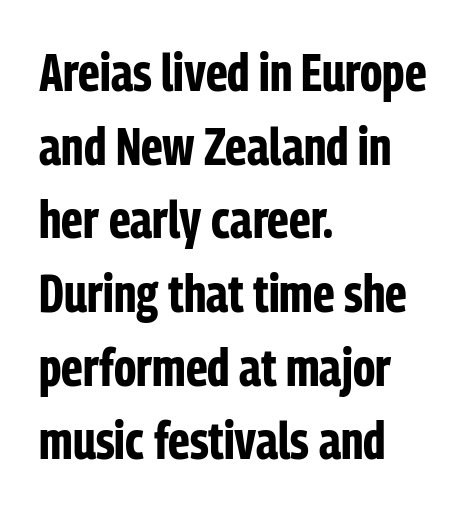
{"serif": "no", "italic": "no", "bold": "yes", "weight": "bold", "width": "condensed", "stroke_contrast": "low", "x_height": "medium", "monospaced": "no", "underline": "no", "align": "left", "line_spacing": "normal", "line_spacing_ratio": 1.39, "letter_spacing": "normal", "letter_spacing_em": 0.0, "glyph_px": 53}
